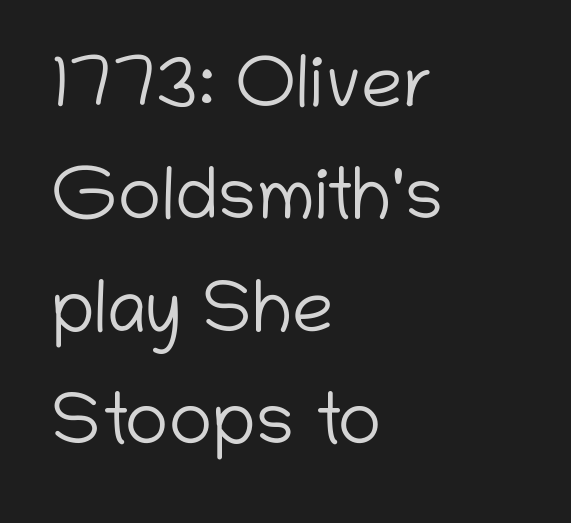
{"serif": "no", "italic": "no", "bold": "no", "weight": "light", "width": "normal", "stroke_contrast": "low", "x_height": "medium", "monospaced": "no", "underline": "no", "align": "left", "line_spacing": "normal", "line_spacing_ratio": 1.52, "letter_spacing": "normal", "letter_spacing_em": 0.0, "glyph_px": 74}
